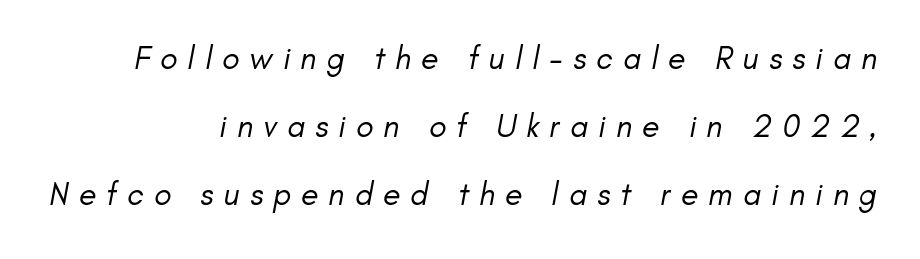
Someone cranked the tracking dial way up on this one. No letter is thick-stroked: the sample isn't bold. What's the leading like? Stretched, with rows far apart. Visually the block forms a straight wall on the right and a jagged coastline on the left. The baseline area is clear. Nope, no serifs anywhere on these letters.
